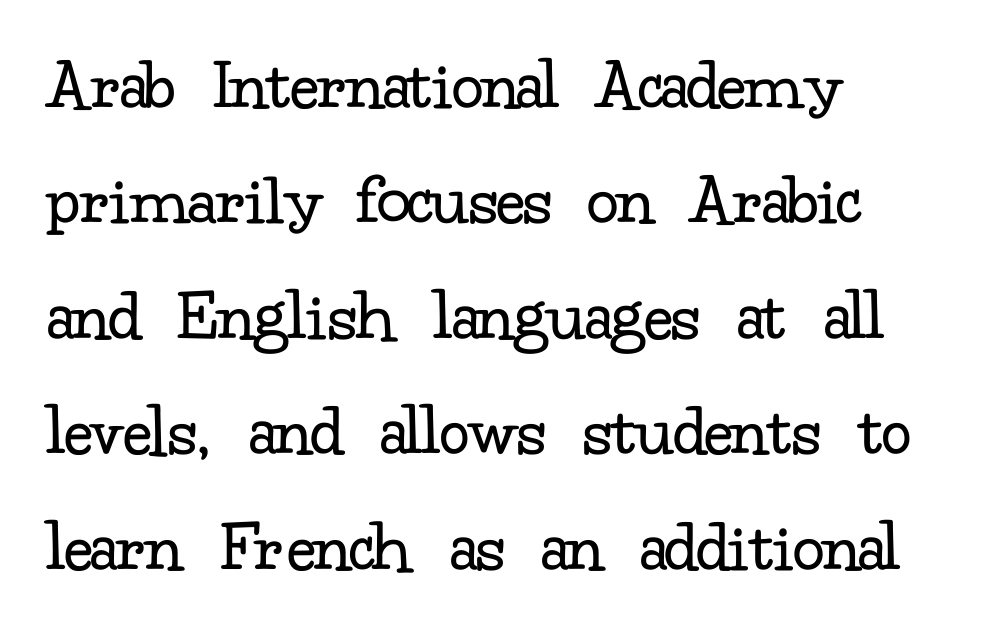
Letterform terminals end in serifs throughout the passage. You could not count columns in this text — the font is proportionally spaced. Reading down the block, your eye returns to a fixed left position each line. This rendering leaves character spacing at its baseline value.
